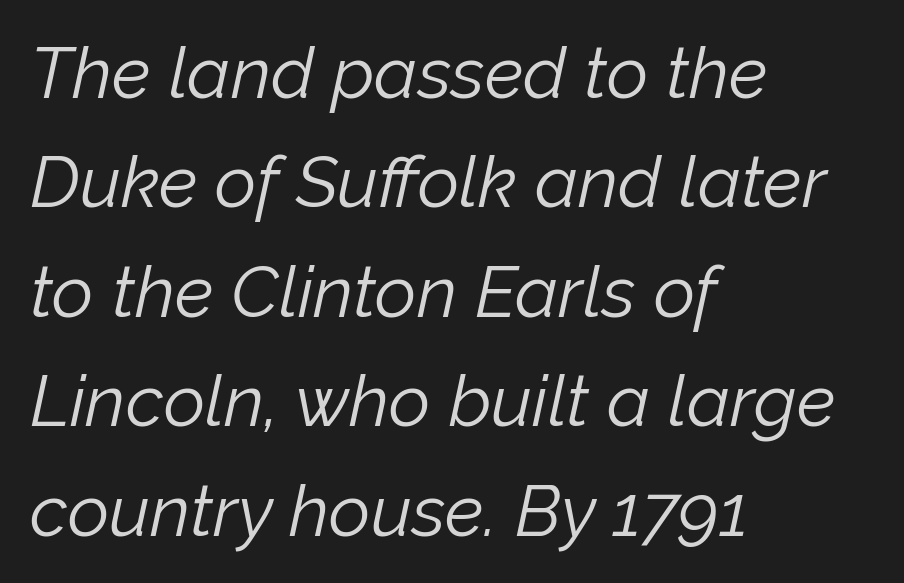
{"italic": "yes", "lean": "right", "slant_degrees": 12, "bold": "no", "weight": "light", "width": "normal", "stroke_contrast": "low", "x_height": "medium", "monospaced": "no", "underline": "no", "align": "left", "line_spacing": "normal", "line_spacing_ratio": 1.52, "letter_spacing": "normal", "letter_spacing_em": 0.0, "glyph_px": 72}
